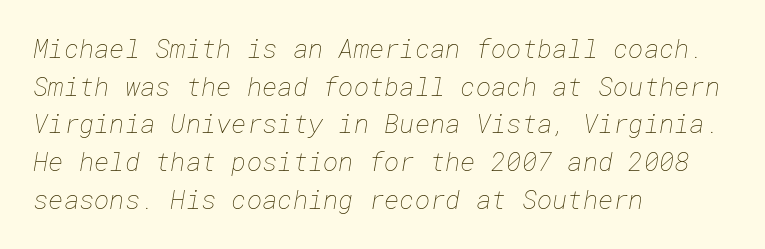
The zone under the glyphs is completely vacant. Short note: letters normally spaced. Vertically, the passage feels balanced, rows spaced as you'd expect. Think standard paragraph weight, or any step lighter than that.
